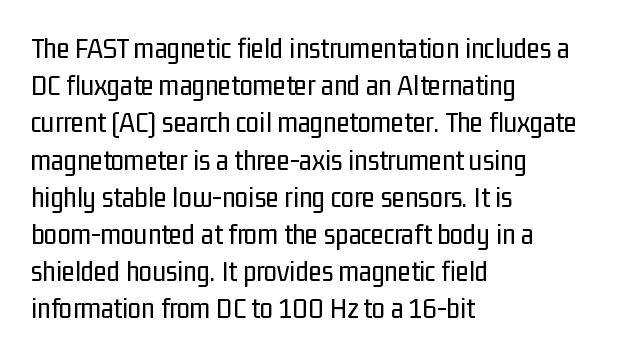
The image shows 30 px regular-weight, condensed sans-serif type, upright; set left-aligned, line spacing 1.24x, normal letter spacing, not underlined; low stroke contrast and a medium x-height.
